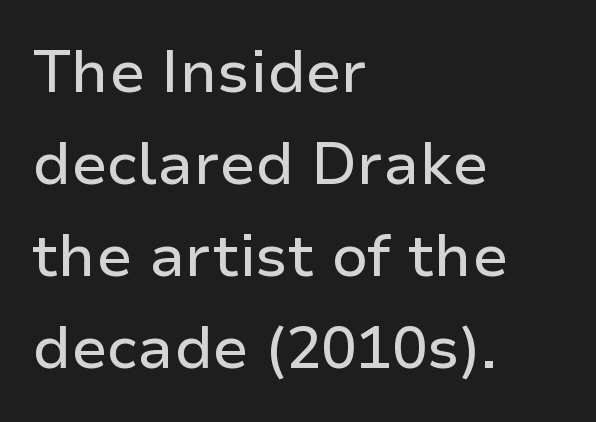
The lettering stays uniformly vertical, giving the passage a roman look. The passage shown stacks its lines at a standard gap. Underlining? Definitely not there. The typesetter chose a ragged-right arrangement here. Here the glyphs are tracked normally, forming tight word shapes. The rendering shows plain stroke endings on the letterforms — a sans-serif design.
